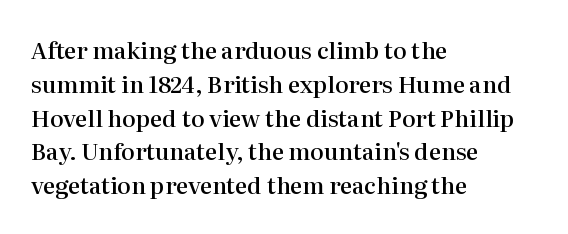
Q: Is the text bold? A: Semi-bold.
Q: Is the text italic (slanted)? A: No, it is upright.
Q: Is the text underlined? A: No.
Q: How is the paragraph aligned? A: Left-aligned.
Q: Is the spacing between letters normal or unusually wide? A: Normal.
Q: Is the spacing between lines tight, normal or loose? A: Normal.
